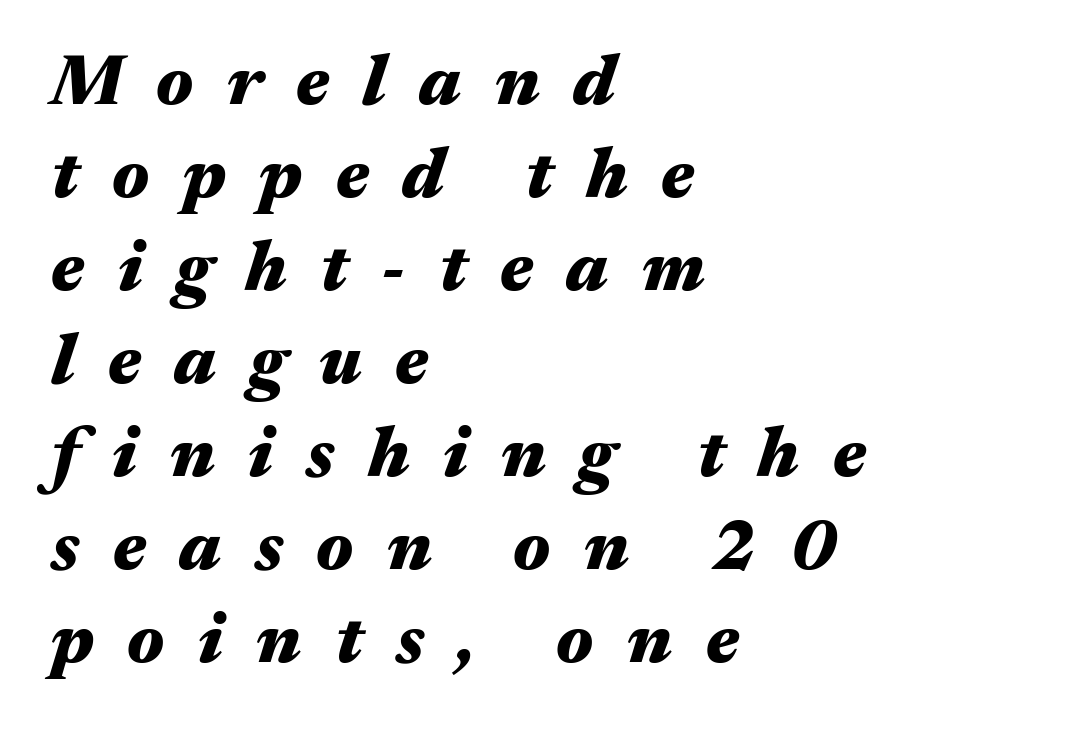
Q: Is the text bold? A: Yes.
Q: Is the text italic (slanted)? A: Yes, it leans right by about 17 degrees.
Q: Is the text underlined? A: No.
Q: How is the paragraph aligned? A: Left-aligned.
Q: Is the spacing between letters normal or unusually wide? A: Unusually wide.
Q: Is the spacing between lines tight, normal or loose? A: Normal.
Q: Width (condensed, normal, or wide)? A: Wide.
Q: Stroke contrast? A: Medium.
Q: x-height? A: Medium.
Q: Monospaced? A: No.
